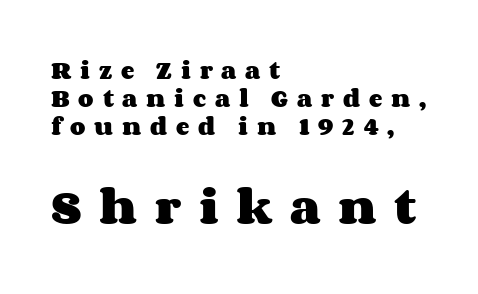
{"italic": "no", "bold": "yes", "weight": "heavy", "width": "wide", "stroke_contrast": "medium", "x_height": "large", "monospaced": "no", "underline": "no", "align": "left", "line_spacing": "normal", "line_spacing_ratio": 1.41, "letter_spacing": "wide", "letter_spacing_em": 0.44, "larger_block": "second", "size_ratio": 2.0, "glyph_px": 40}
